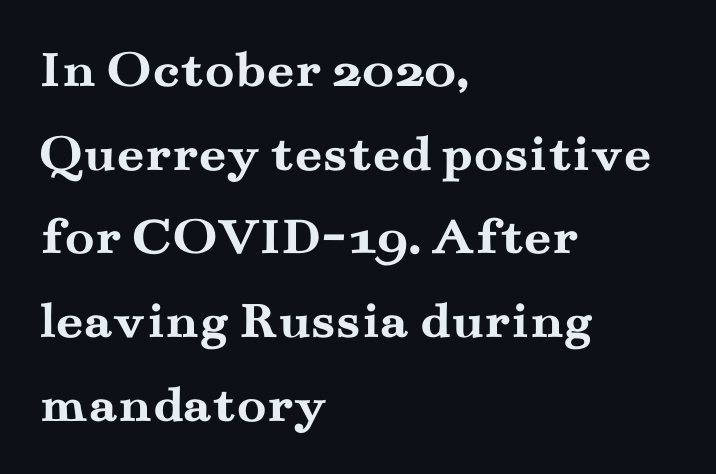
Q: Is the text bold? A: Yes.
Q: Is the text italic (slanted)? A: No, it is upright.
Q: Is the typeface a serif or a sans-serif typeface? A: Serif.
Q: Is the text underlined? A: No.
Q: How is the paragraph aligned? A: Left-aligned.
Q: Is the spacing between letters normal or unusually wide? A: Normal.
Q: Is the spacing between lines tight, normal or loose? A: Normal.
Q: Width (condensed, normal, or wide)? A: Wide.
Q: Stroke contrast? A: Medium.
Q: x-height? A: Small.
Q: Monospaced? A: No.
